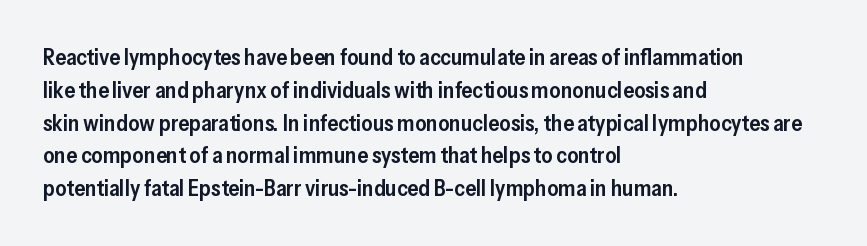
The image shows 22 px text type, upright; set left-aligned, normal line spacing (1.49x), normal letter spacing, not underlined.
